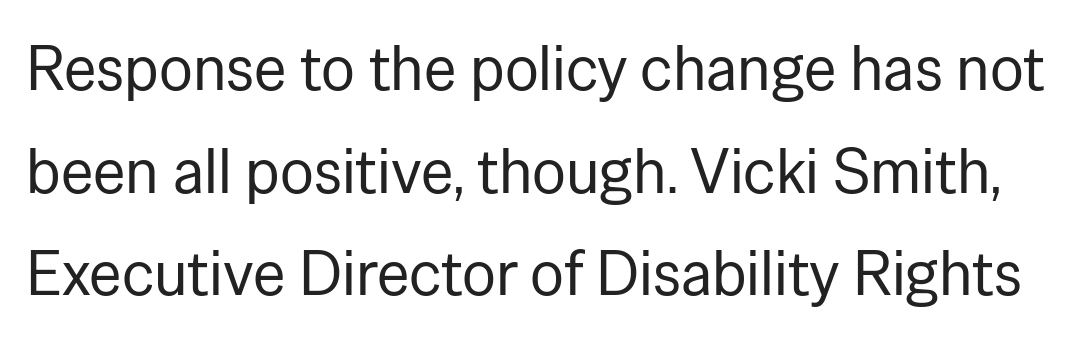
{"serif": "no", "italic": "no", "bold": "no", "weight": "regular", "width": "normal", "stroke_contrast": "low", "x_height": "medium", "monospaced": "no", "underline": "no", "line_spacing": "normal", "line_spacing_ratio": 1.63, "letter_spacing": "normal", "letter_spacing_em": 0.0, "glyph_px": 63}
